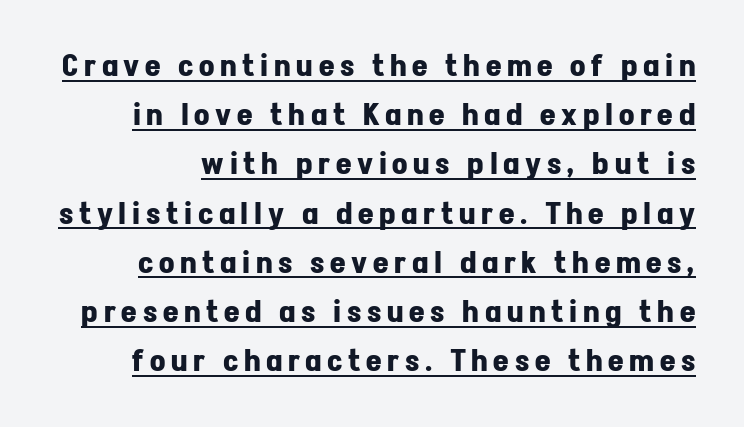
A typesetter would label this face a sans. Is this a fixed-width face? No — the glyphs have proportional, varying widths. Stroke thickness is high; the sample reads as a true bold. The line-height multiplier appears to be the usual default. The sample's only ornament is a line tracing under the words.
